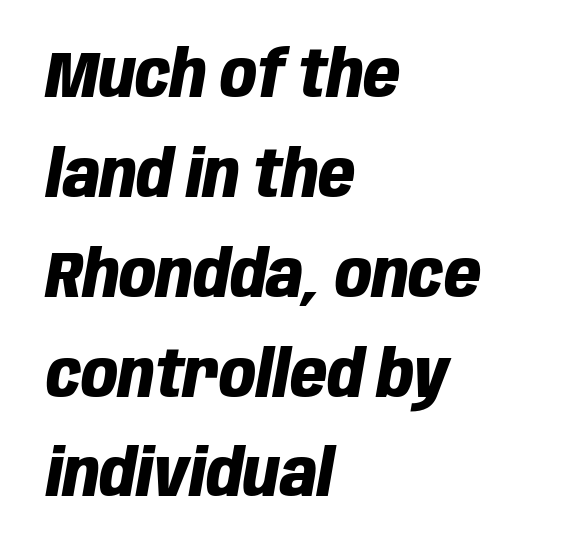
Just letters on the line, the space beneath them empty. Italic? Definitely — the glyphs are oblique. Horizontal alignment here is leftward, the default for most running prose. Line spacing here is normal.
